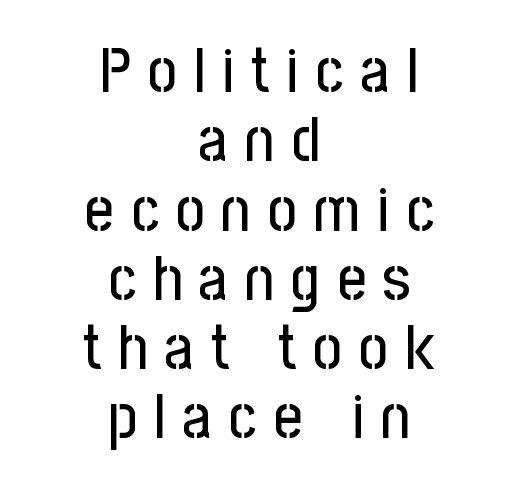
{"serif": "no", "italic": "no", "width": "condensed", "stroke_contrast": "low", "x_height": "medium", "monospaced": "no", "underline": "no", "align": "center", "line_spacing": "tight", "line_spacing_ratio": 1.1, "letter_spacing": "wide", "letter_spacing_em": 0.27, "glyph_px": 63}
